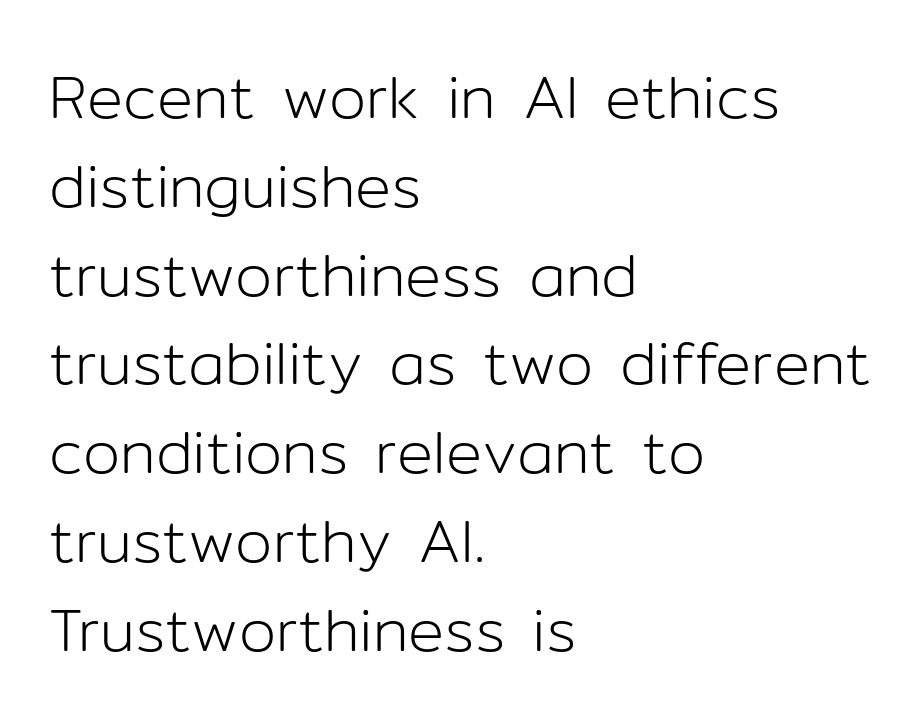
Q: Is the text bold? A: No.
Q: Is the text italic (slanted)? A: No, it is upright.
Q: Is the typeface a serif or a sans-serif typeface? A: Sans-serif.
Q: Is the text underlined? A: No.
Q: How is the paragraph aligned? A: Left-aligned.
Q: Is the spacing between letters normal or unusually wide? A: Normal.
Q: Is the spacing between lines tight, normal or loose? A: Normal.
Q: Width (condensed, normal, or wide)? A: Normal.
Q: Stroke contrast? A: Low.
Q: x-height? A: Medium.
Q: Monospaced? A: No.
